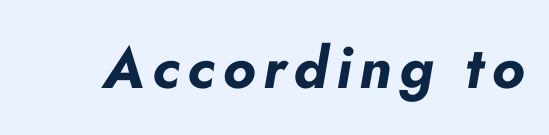
Is this a fixed-width face? No — the glyphs have proportional, varying widths. Honestly, there is no underline to notice here at all. The font is running at its bold setting. A typesetter would mark this as italic.
